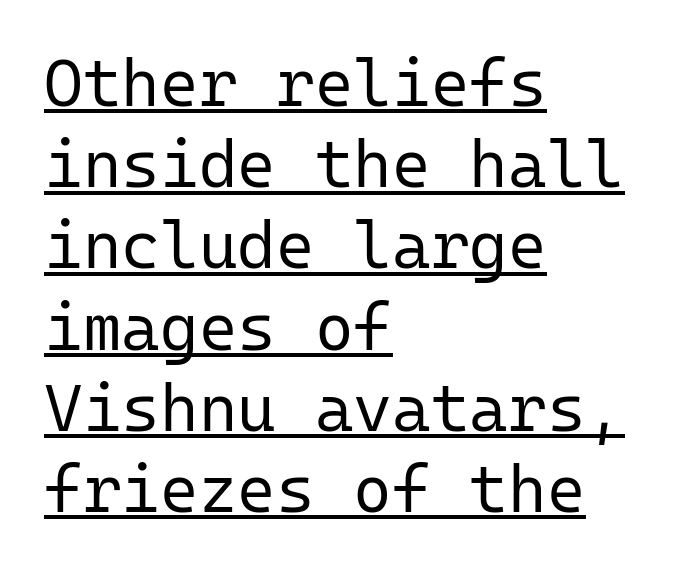
Q: Is the text bold? A: No.
Q: Is the text italic (slanted)? A: No, it is upright.
Q: Is the typeface a serif or a sans-serif typeface? A: Sans-serif.
Q: Is the text underlined? A: Yes.
Q: How is the paragraph aligned? A: Left-aligned.
Q: Is the spacing between letters normal or unusually wide? A: Normal.
Q: Width (condensed, normal, or wide)? A: Normal.
Q: Stroke contrast? A: Low.
Q: x-height? A: Medium.
Q: Monospaced? A: Yes.
